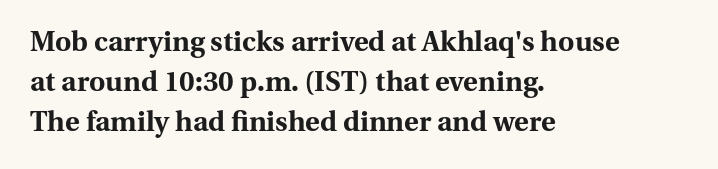
{"serif": "yes", "italic": "no", "bold": "yes", "weight": "bold", "width": "normal", "stroke_contrast": "medium", "x_height": "medium", "monospaced": "no", "underline": "no", "align": "left", "line_spacing": "normal", "line_spacing_ratio": 1.43, "letter_spacing": "normal", "letter_spacing_em": 0.0, "glyph_px": 28}
